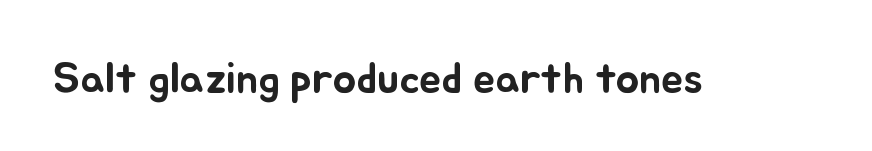
Q: Is the text italic (slanted)? A: No, it is upright.
Q: Is the text underlined? A: No.
Q: Is the spacing between letters normal or unusually wide? A: Normal.
Q: Width (condensed, normal, or wide)? A: Normal.
Q: Stroke contrast? A: Low.
Q: x-height? A: Small.
Q: Monospaced? A: No.
